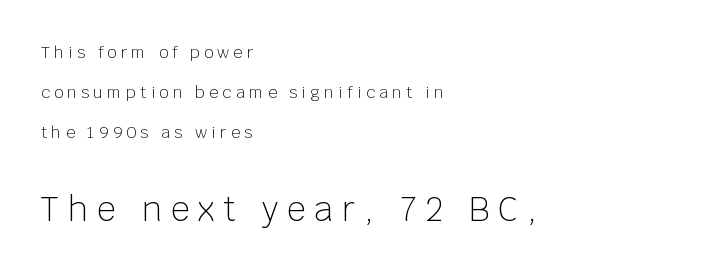
{"serif": "no", "italic": "no", "bold": "no", "weight": "light", "width": "normal", "stroke_contrast": "low", "x_height": "large", "monospaced": "no", "underline": "no", "align": "left", "line_spacing": "loose", "line_spacing_ratio": 2.49, "letter_spacing": "wide", "letter_spacing_em": 0.27, "larger_block": "second", "size_ratio": 2.06, "glyph_px": 33}
